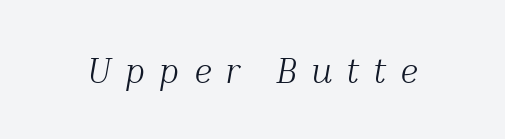
{"serif": "yes", "italic": "yes", "lean": "right", "slant_degrees": 10, "bold": "no", "weight": "light", "width": "normal", "stroke_contrast": "medium", "x_height": "medium", "monospaced": "no", "underline": "no", "letter_spacing": "wide", "letter_spacing_em": 0.38, "glyph_px": 36}
